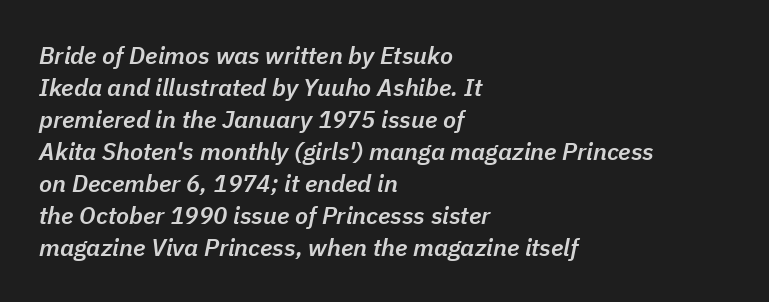
There's an unmistakable incline to the writing here. Baseline-to-baseline distance is the conventional proportion of letter height. Inter-character spacing is left at the font's built-in metrics. The space beneath each line is pristine and unruled. Notice how the passage keeps a crisp vertical edge on the left only.
